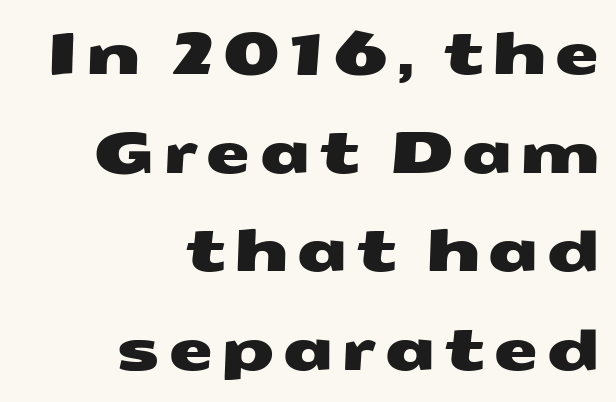
The image shows 58 px wide sans-serif type; set right-aligned, normal line spacing (1.7x), not underlined; medium stroke contrast and a medium x-height.
